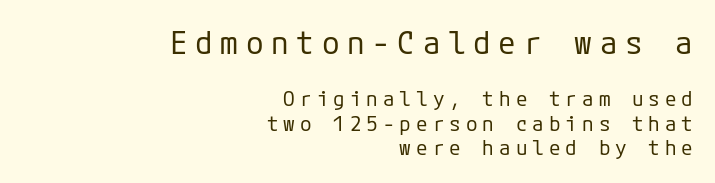
The image shows 32 px regular-weight sans-serif type, upright; set right-aligned, line spacing 1.17x, unusually wide letter spacing (+0.24 em), not underlined; the first (top) block is 1.52x larger; low stroke contrast and a medium x-height.
